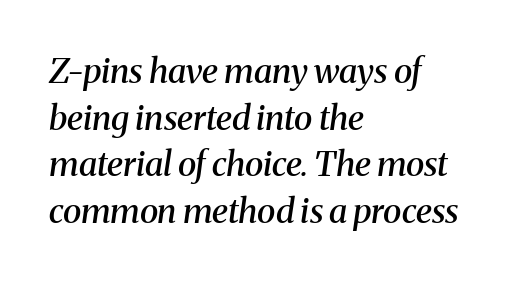
The image shows 34 px semibold serif type, italic (leaning right); set left-aligned, normal line spacing (1.37x), normal letter spacing, not underlined; medium stroke contrast and a medium x-height.
